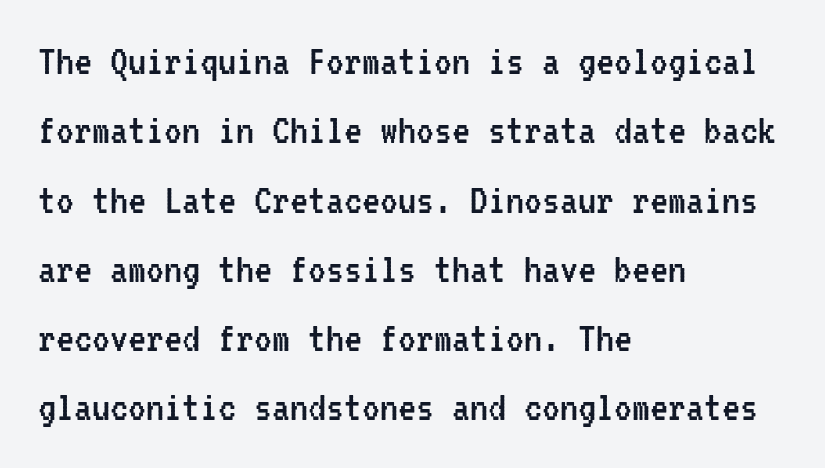
The image shows 45 px regular-weight, condensed sans-serif type, upright, monospaced; set left-aligned, normal line spacing (1.54x), normal letter spacing, not underlined; low stroke contrast and a medium x-height.
